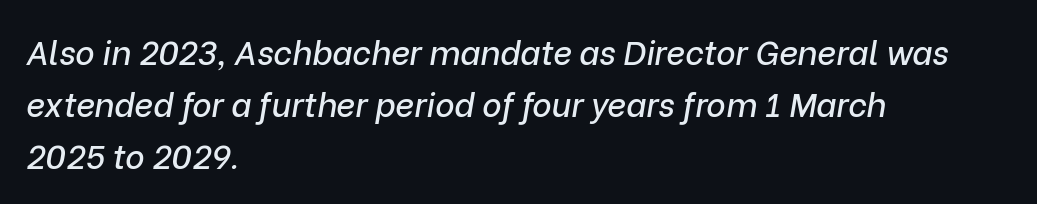
The image shows 33 px text type, italic (leaning right); set left-aligned, normal line spacing (1.58x), normal letter spacing, not underlined; low stroke contrast and a medium x-height.
